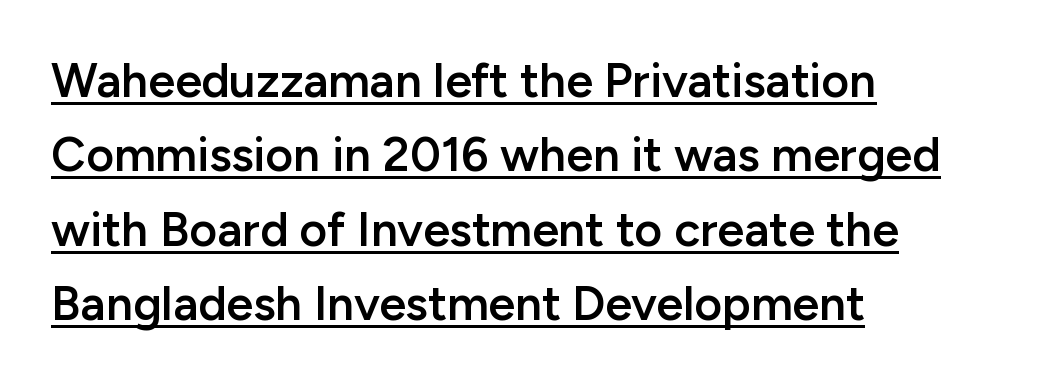
The image shows 48 px semibold sans-serif type, upright; set left-aligned, normal line spacing (1.55x), normal letter spacing, underlined; low stroke contrast and a medium x-height.
